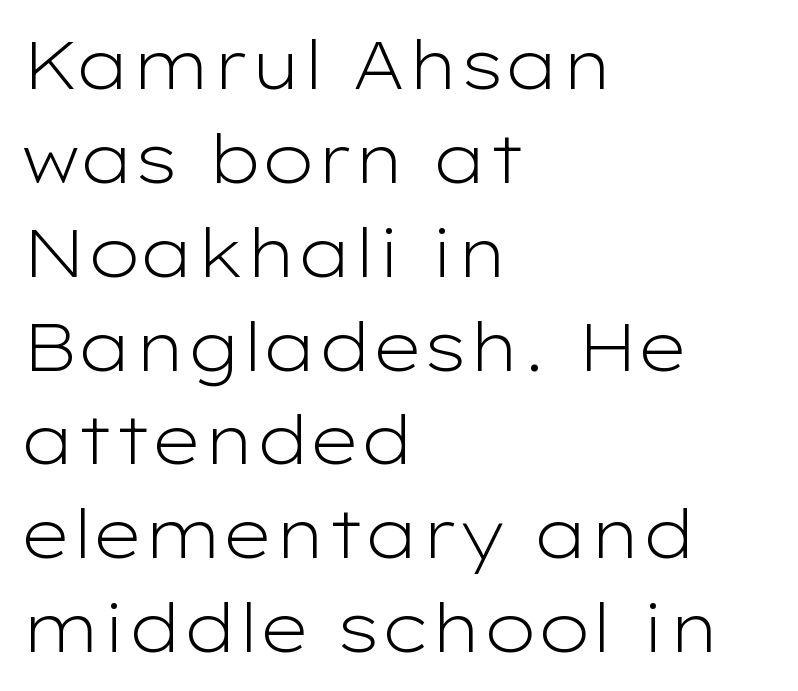
The image shows 68 px light, wide sans-serif type, upright; set left-aligned, normal line spacing (1.38x), normal letter spacing, not underlined; low stroke contrast and a medium x-height.
